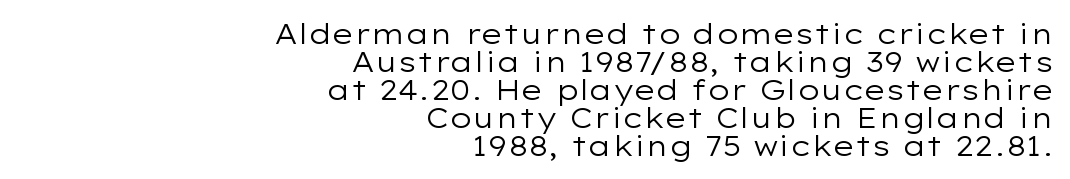
The image shows 28 px regular-weight, wide sans-serif type, upright; set right-aligned, tight line spacing (1.0x), normal letter spacing, not underlined; low stroke contrast and a medium x-height.
